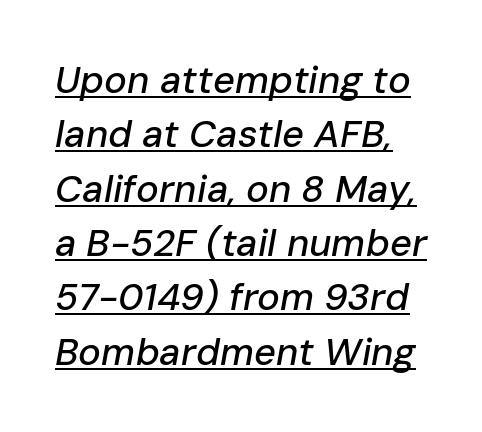
The image shows 38 px text type, italic (leaning right); set normal line spacing (1.43x), normal letter spacing, underlined; low stroke contrast and a medium x-height.
